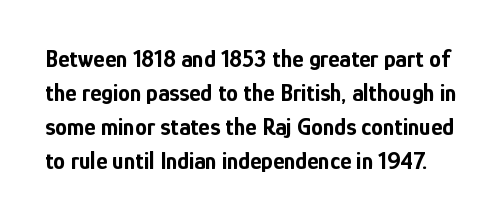
The image shows 24 px bold type, upright; set normal line spacing (1.41x), normal letter spacing, not underlined.
